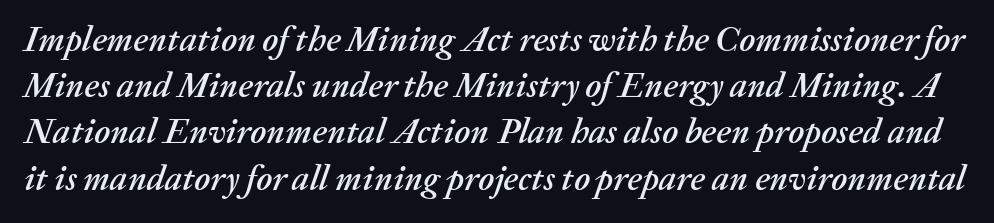
{"italic": "yes", "lean": "right", "slant_degrees": 20, "width": "normal", "stroke_contrast": "medium", "x_height": "medium", "monospaced": "no", "underline": "no", "line_spacing": "normal", "line_spacing_ratio": 1.32, "letter_spacing": "normal", "letter_spacing_em": 0.0, "glyph_px": 35}
